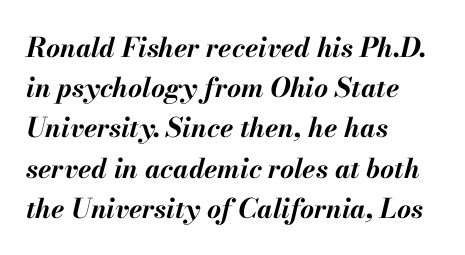
All the whitespace from short lines collects on the right. Underline: absent. How would I describe the line gaps? Plain and ordinary. The rendering uses a bold face; every stroke is thick and dark. The tracking reads as untouched default to a designer's eye. Characters are canted at an angle relative to the baseline's perpendicular.
